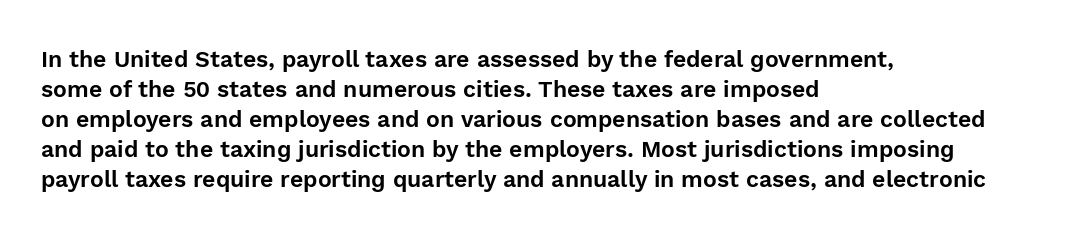
{"italic": "no", "underline": "no", "align": "left", "line_spacing": "normal", "line_spacing_ratio": 1.3, "letter_spacing": "normal", "letter_spacing_em": 0.0, "glyph_px": 23}
